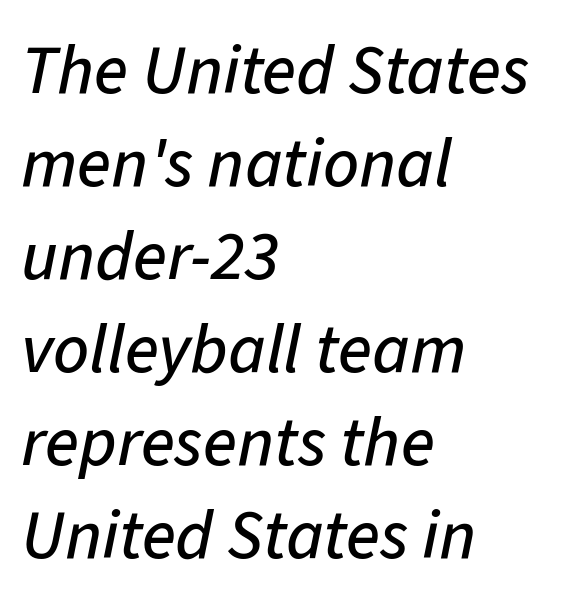
The letters advance in unequal steps, a hallmark of proportional type. Words float on clear page, feet unadorned. Honestly, the row spacing looks completely unremarkable. Glyph-to-glyph distance matches everyday printed text.
